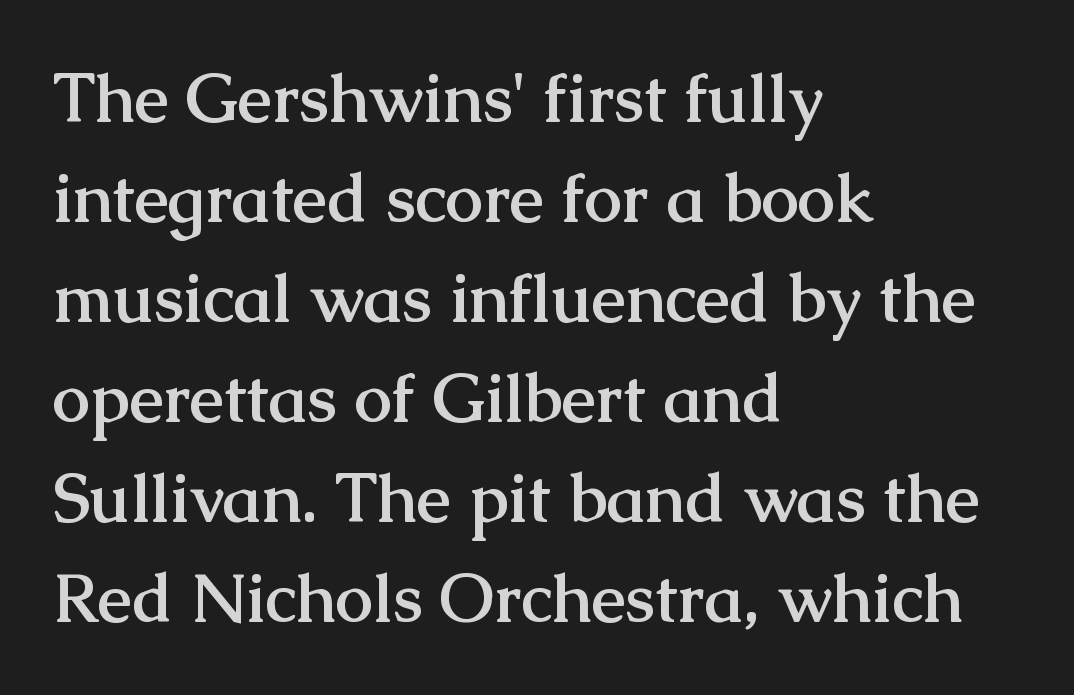
Pretty heavy lettering here — definitely bold. Varying glyph widths throughout — classic text-font behaviour. Type style note: has serifs. Short and long lines alike share a common starting point at left.
